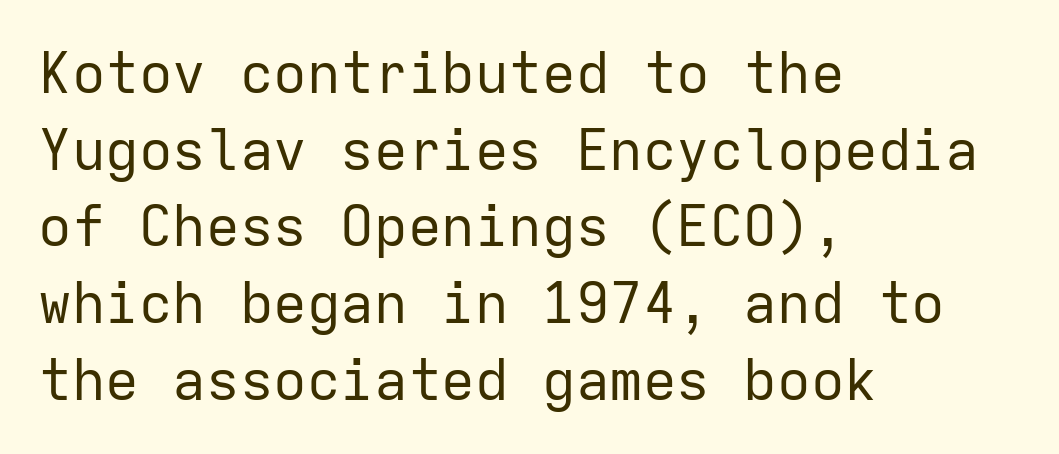
{"serif": "no", "italic": "no", "bold": "no", "weight": "regular", "width": "normal", "stroke_contrast": "low", "x_height": "medium", "monospaced": "yes", "underline": "no", "align": "left", "line_spacing": "normal", "line_spacing_ratio": 1.37, "letter_spacing": "normal", "letter_spacing_em": 0.0, "glyph_px": 56}
